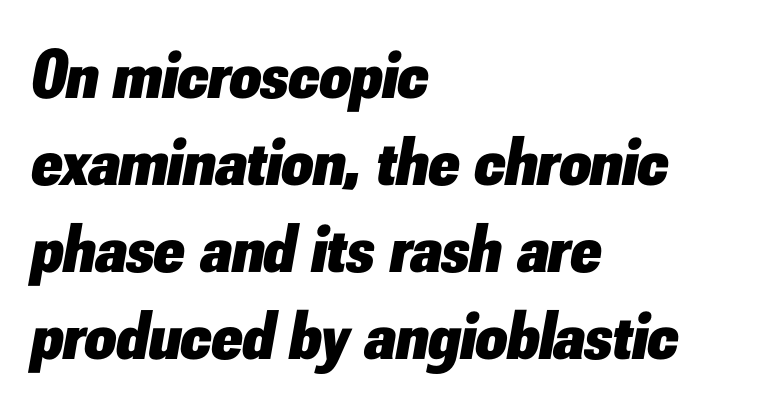
Q: Is the text bold? A: Yes.
Q: Is the text italic (slanted)? A: Yes, it leans right by about 10 degrees.
Q: Is the text underlined? A: No.
Q: How is the paragraph aligned? A: Left-aligned.
Q: Is the spacing between letters normal or unusually wide? A: Normal.
Q: Is the spacing between lines tight, normal or loose? A: Normal.
Q: Width (condensed, normal, or wide)? A: Normal.
Q: Stroke contrast? A: Low.
Q: x-height? A: Small.
Q: Monospaced? A: No.
